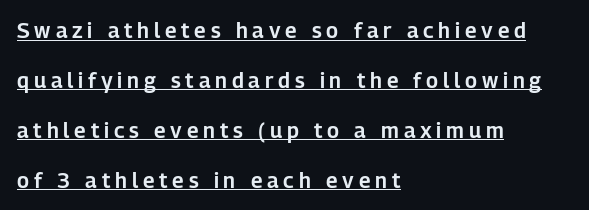
Q: Is the text italic (slanted)? A: No, it is upright.
Q: Is the text underlined? A: Yes.
Q: How is the paragraph aligned? A: Left-aligned.
Q: Is the spacing between letters normal or unusually wide? A: Unusually wide.
Q: Is the spacing between lines tight, normal or loose? A: Loose.
